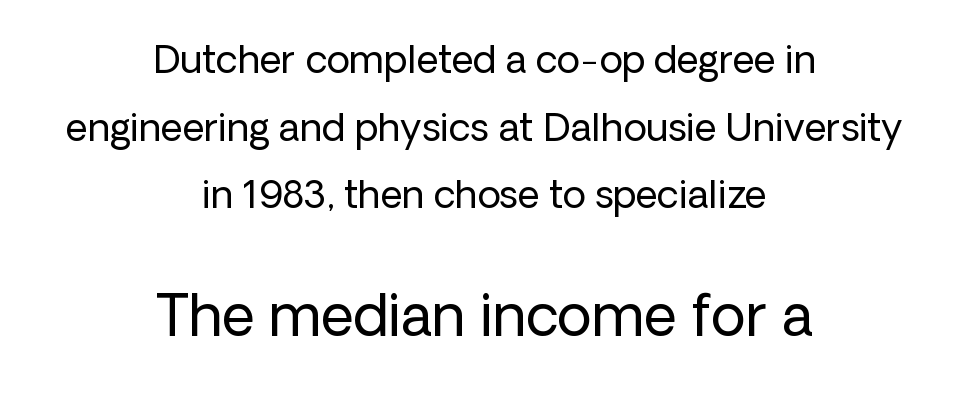
Is this a sans? Yes — the strokes have no serifs. Does extra space separate the letters? No, they use regular spacing. Proportional: the letters do not fall into vertical columns. If you folded the block vertically in half, each line would mirror itself in length. Nobody drew a line under any word here.
